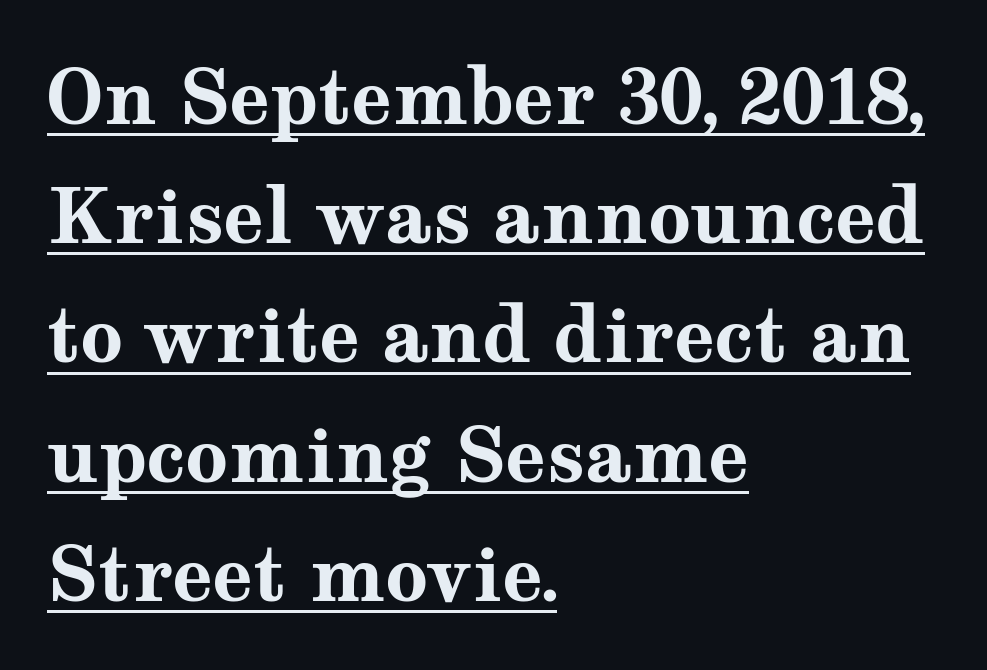
The image shows 75 px bold, wide serif type, upright; set left-aligned, normal line spacing (1.59x), normal letter spacing, underlined; medium stroke contrast and a medium x-height.
